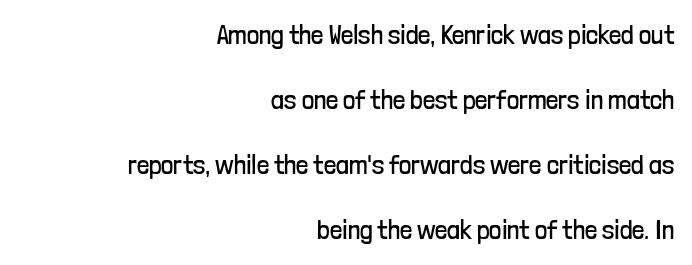
Glance below the letters and you will spot only blank space. The lettering stays uniformly vertical, giving the passage a roman look. These lines keep a tight, regular rhythm from letter to letter. Leading is clearly above the norm, producing a sparse column. Line ends are locked; line starts wander.
